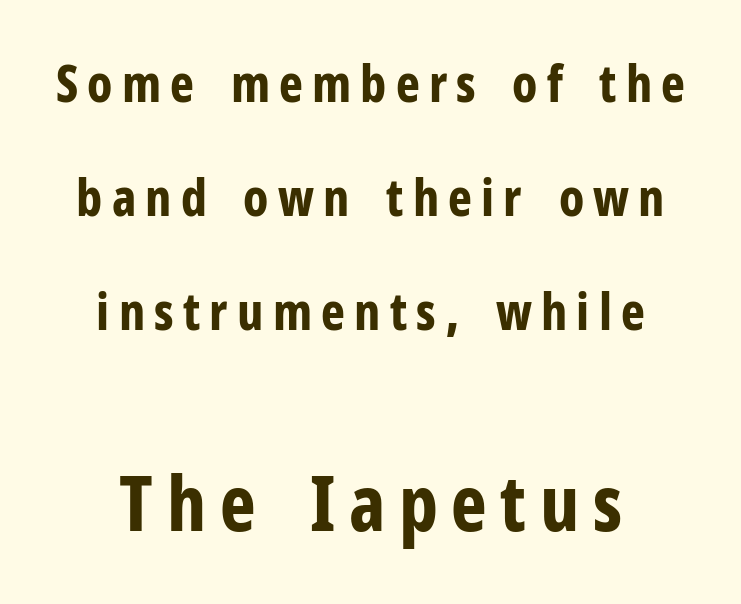
The image shows 76 px bold, condensed sans-serif type, upright; set loose line spacing (2.24x), not underlined; the second (bottom) block is 1.49x larger; low stroke contrast and a medium x-height.
